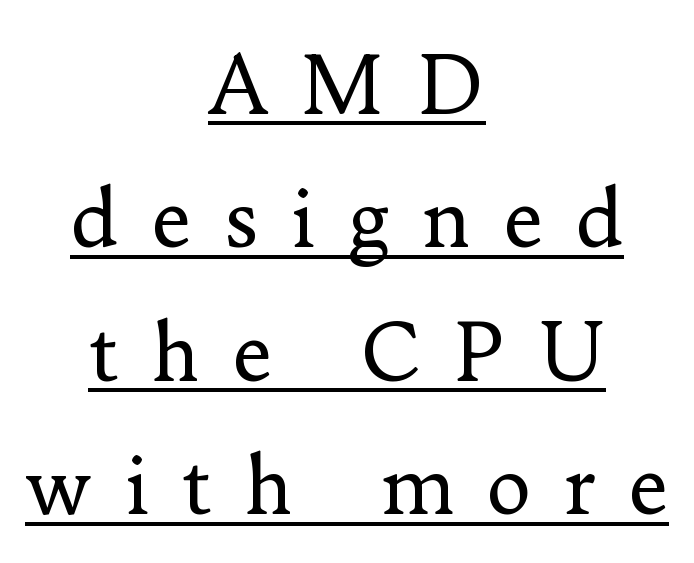
{"serif": "yes", "italic": "no", "bold": "no", "weight": "regular", "width": "normal", "stroke_contrast": "low", "x_height": "small", "monospaced": "no", "underline": "yes", "align": "center", "line_spacing_ratio": 1.71, "letter_spacing": "wide", "letter_spacing_em": 0.4, "glyph_px": 78}
